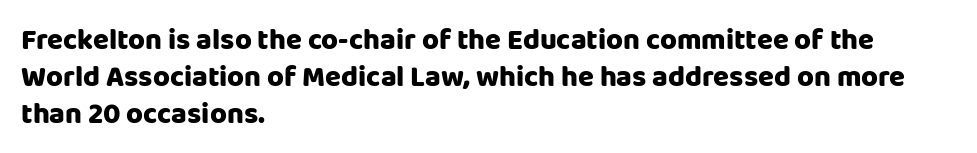
The image shows 29 px sans-serif type, upright; set left-aligned, normal line spacing (1.27x), normal letter spacing, not underlined; low stroke contrast and a large x-height.
